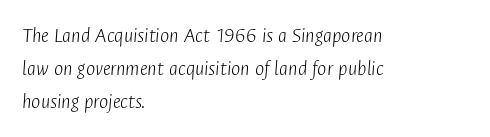
{"italic": "yes", "lean": "right", "slant_degrees": 4, "bold": "no", "underline": "no", "align": "left", "line_spacing": "normal", "line_spacing_ratio": 1.5, "letter_spacing": "normal", "letter_spacing_em": 0.0, "glyph_px": 22}
